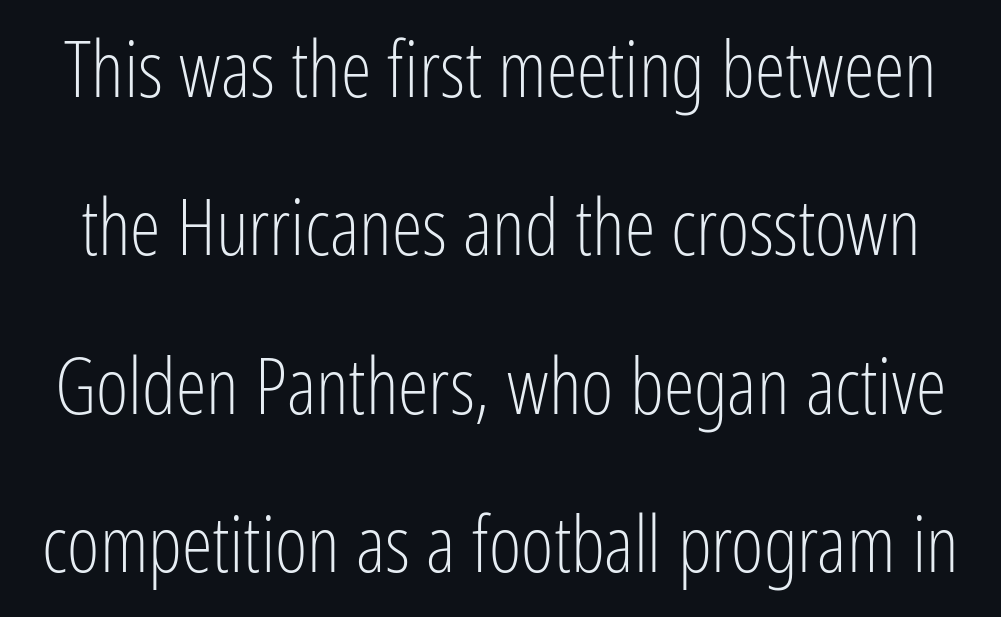
Looks like regular typesetting: each glyph gets only the width it needs. The strokes carry an ordinary text weight at most. No italicization has been applied; the sample stays upright. Just letters on the line, the space beneath them empty.
